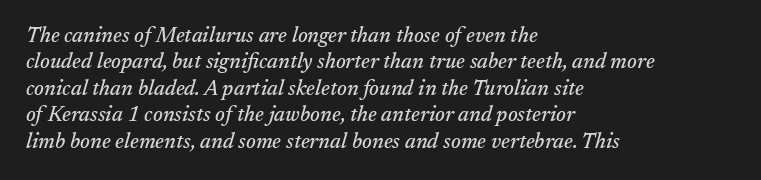
Where is the straight margin? On the left. Regarding leading, the lines here are spaced in the standard way. Nothing unusual about the tracking: characters are spaced as the font intends. Tall strokes in this sample are angled rather than plumb. A bare baseline throughout the passage.
